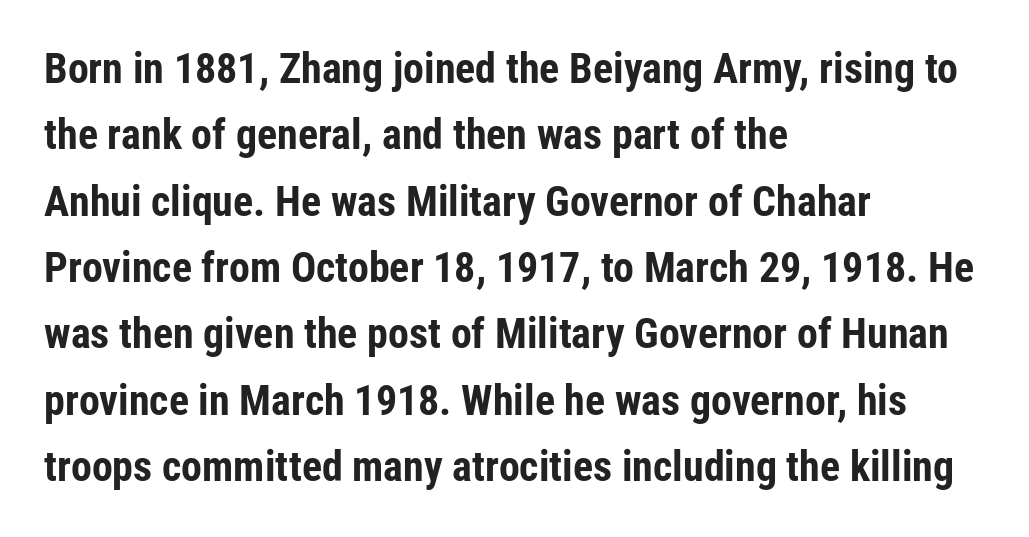
The paragraph has a hard left edge and a soft right edge. These lines were composed using upright roman letters. This is sans-serif lettering, the kind often seen on screens and signage. The typesetting leans heavy: a genuine bold. Whoever set this chose a conventional vertical rhythm.
